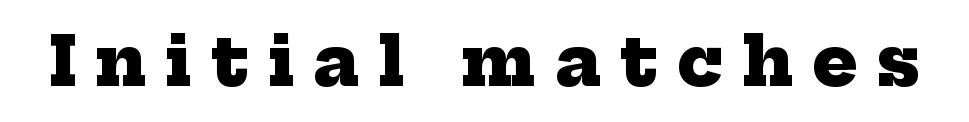
Q: Is the text bold? A: Yes.
Q: Is the typeface a serif or a sans-serif typeface? A: Serif.
Q: Is the text underlined? A: No.
Q: Is the spacing between letters normal or unusually wide? A: Unusually wide.
Q: Width (condensed, normal, or wide)? A: Normal.
Q: Stroke contrast? A: Low.
Q: x-height? A: Medium.
Q: Monospaced? A: No.
